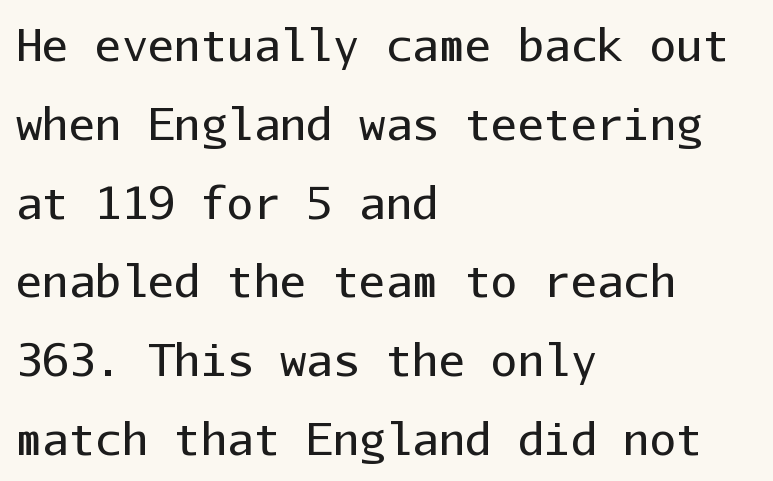
The image shows 44 px regular-weight sans-serif type, upright, monospaced; set left-aligned, line spacing 1.79x, normal letter spacing, not underlined; low stroke contrast and a medium x-height.
